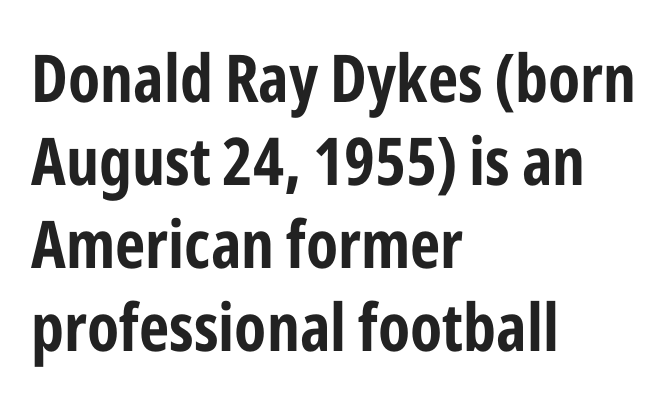
The image shows 66 px bold, condensed sans-serif type, upright; set left-aligned, normal line spacing (1.26x), normal letter spacing, not underlined; low stroke contrast and a medium x-height.
